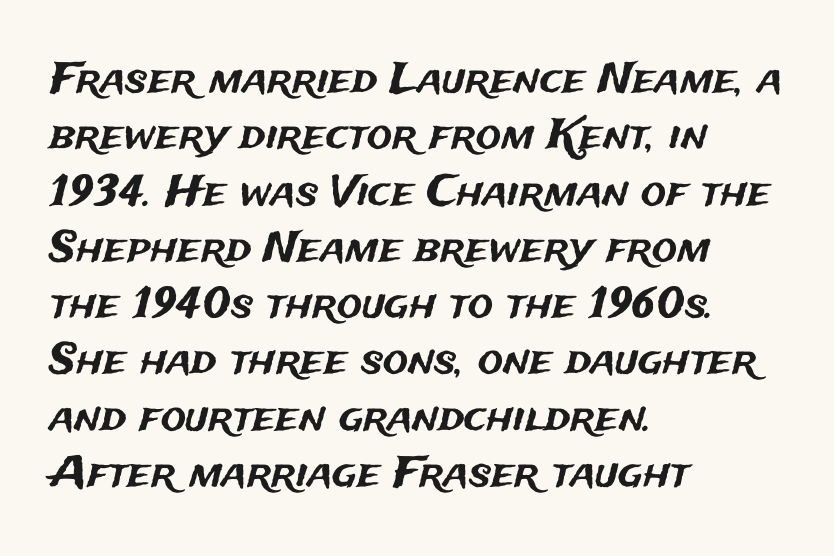
{"serif": "no", "width": "normal", "stroke_contrast": "medium", "x_height": "medium", "monospaced": "no", "underline": "no", "align": "left", "line_spacing": "normal", "line_spacing_ratio": 1.34, "letter_spacing": "normal", "letter_spacing_em": 0.0, "glyph_px": 42}
